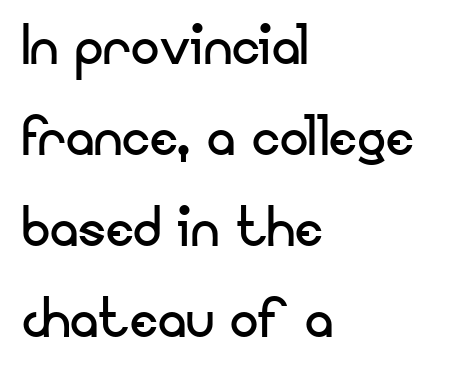
{"serif": "no", "italic": "no", "bold": "no", "weight": "regular", "width": "normal", "stroke_contrast": "low", "x_height": "small", "monospaced": "no", "underline": "no", "align": "left", "line_spacing": "normal", "line_spacing_ratio": 1.28, "letter_spacing": "normal", "letter_spacing_em": 0.0, "glyph_px": 71}
